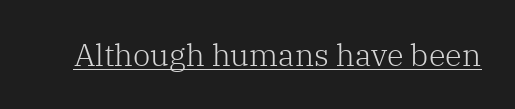
The image shows 31 px light serif type, upright; set normal letter spacing, underlined; low stroke contrast and a medium x-height.
